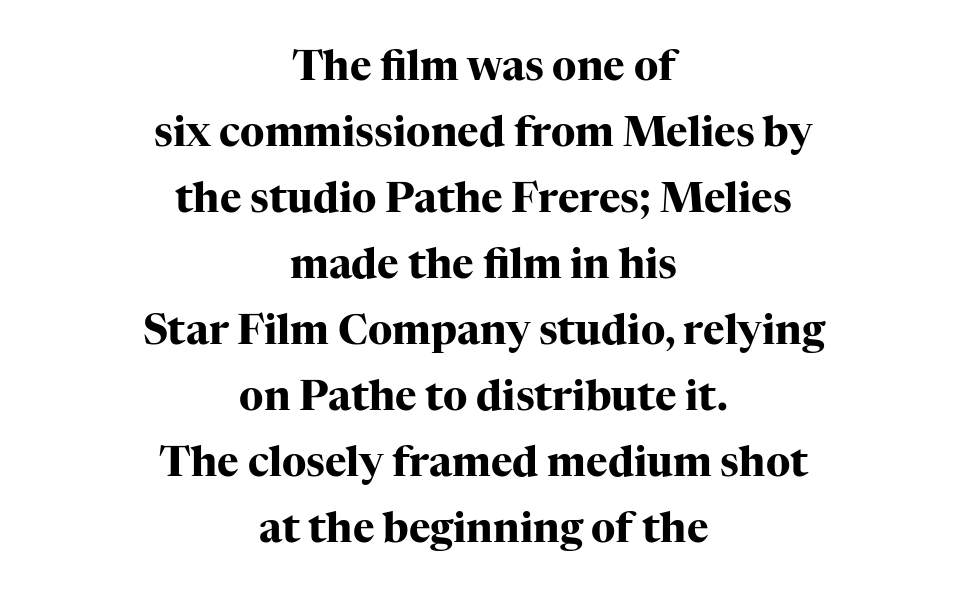
{"serif": "yes", "italic": "no", "bold": "yes", "weight": "heavy", "width": "normal", "stroke_contrast": "high", "x_height": "medium", "monospaced": "no", "underline": "no", "align": "center", "line_spacing": "normal", "line_spacing_ratio": 1.61, "letter_spacing": "normal", "letter_spacing_em": 0.0, "glyph_px": 41}
